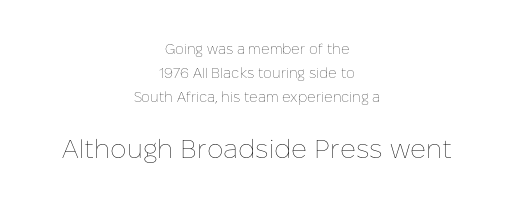
{"italic": "no", "bold": "no", "underline": "no", "align": "center", "line_spacing_ratio": 1.73, "letter_spacing": "normal", "letter_spacing_em": 0.0, "larger_block": "second", "size_ratio": 1.86, "glyph_px": 26}
